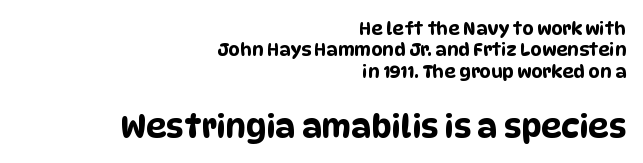
The image shows 32 px condensed sans-serif type; set right-aligned, line spacing 1.19x, normal letter spacing, not underlined; the second (bottom) block is 1.78x larger; low stroke contrast and a large x-height.
